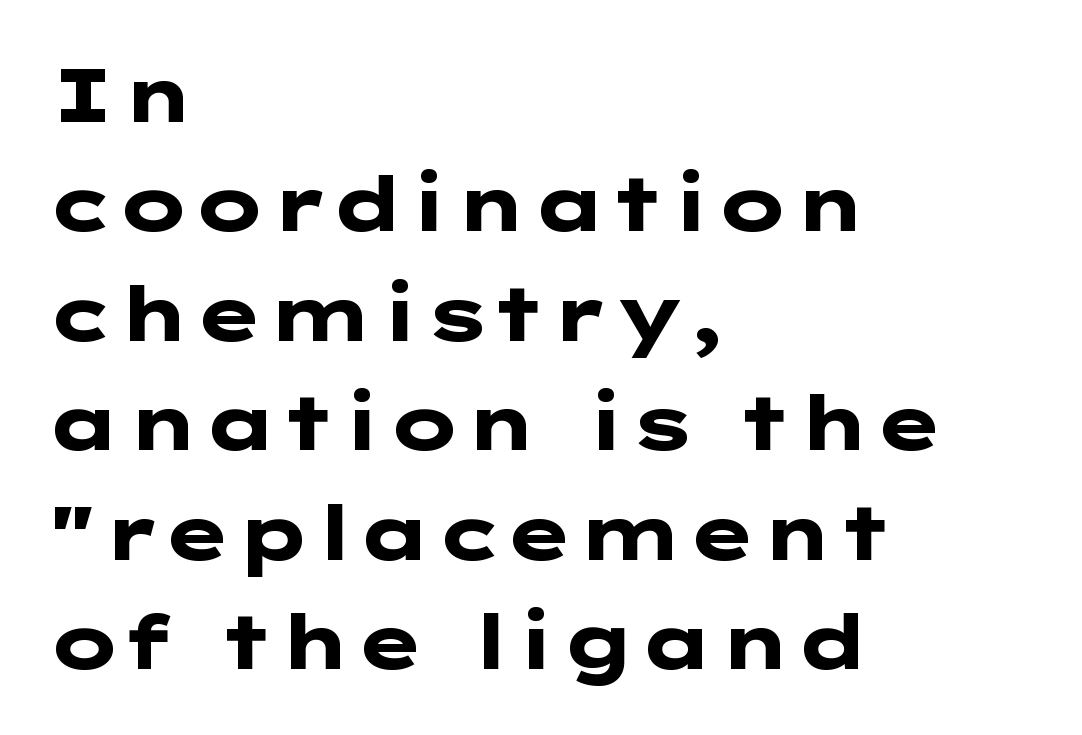
Q: Is the text bold? A: Yes.
Q: Is the text italic (slanted)? A: No, it is upright.
Q: Is the typeface a serif or a sans-serif typeface? A: Sans-serif.
Q: Is the text underlined? A: No.
Q: How is the paragraph aligned? A: Left-aligned.
Q: Is the spacing between letters normal or unusually wide? A: Normal.
Q: Is the spacing between lines tight, normal or loose? A: Normal.
Q: Width (condensed, normal, or wide)? A: Wide.
Q: Stroke contrast? A: Low.
Q: x-height? A: Medium.
